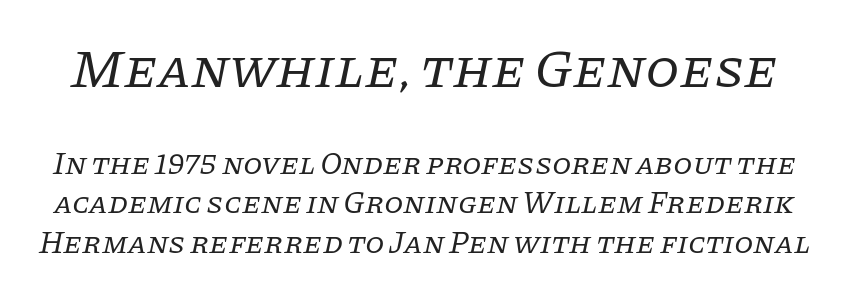
{"serif": "yes", "italic": "yes", "lean": "right", "slant_degrees": 11, "bold": "no", "weight": "regular", "width": "normal", "stroke_contrast": "low", "x_height": "large", "monospaced": "no", "underline": "no", "line_spacing": "normal", "line_spacing_ratio": 1.27, "letter_spacing": "normal", "letter_spacing_em": 0.0, "larger_block": "first", "size_ratio": 1.77, "glyph_px": 55}
